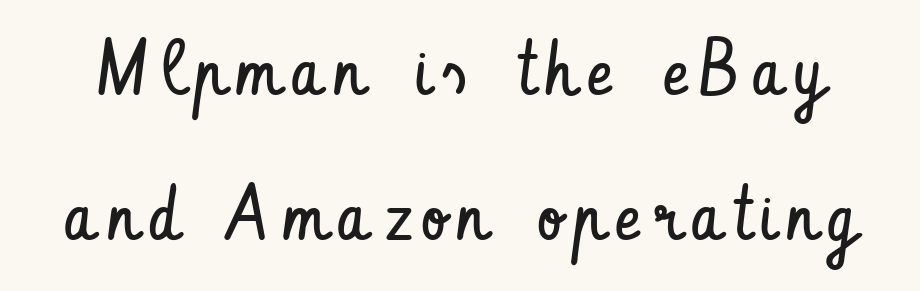
Q: Is the text bold? A: No.
Q: Is the text italic (slanted)? A: No, it is upright.
Q: Is the typeface a serif or a sans-serif typeface? A: Sans-serif.
Q: Is the text underlined? A: No.
Q: Width (condensed, normal, or wide)? A: Condensed.
Q: Stroke contrast? A: Low.
Q: x-height? A: Small.
Q: Monospaced? A: No.
